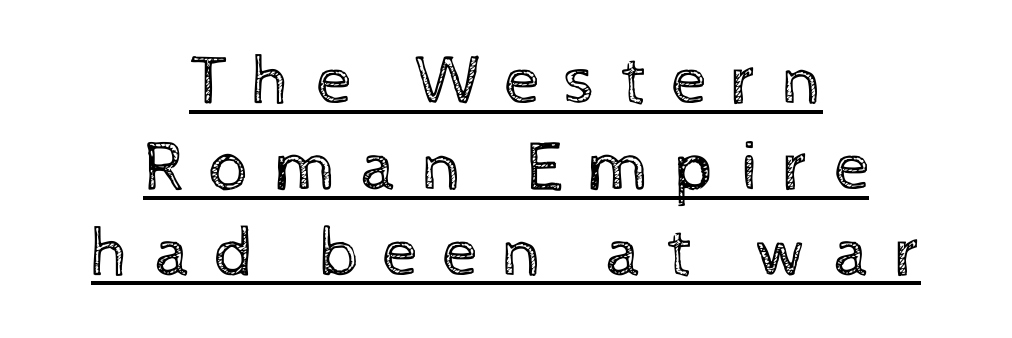
What decoration does the sample have? An underline. A centered setting, common on invitations and titles, is used for this passage. Letters have the restrained weight of plain body copy at most. These lines have a slow, spaced-out rhythm from letter to letter. Posture: vertical. The letters advance in unequal steps, a hallmark of proportional type.
